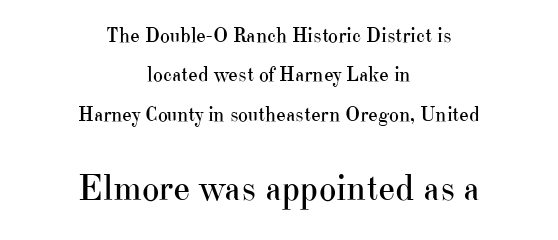
{"serif": "yes", "italic": "no", "bold": "no", "weight": "regular", "width": "normal", "stroke_contrast": "high", "x_height": "small", "monospaced": "no", "underline": "no", "align": "center", "line_spacing_ratio": 1.87, "letter_spacing": "normal", "letter_spacing_em": 0.0, "larger_block": "second", "size_ratio": 1.76, "glyph_px": 37}
